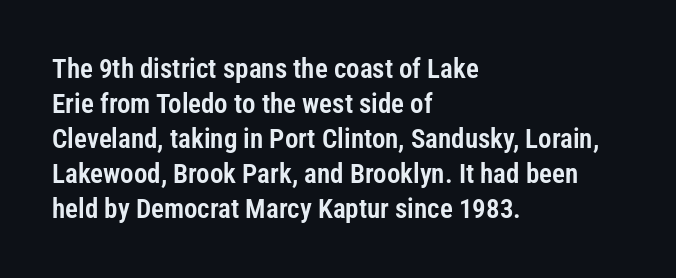
{"italic": "no", "underline": "no", "align": "left", "line_spacing": "normal", "line_spacing_ratio": 1.3, "letter_spacing": "normal", "letter_spacing_em": 0.0, "glyph_px": 27}
